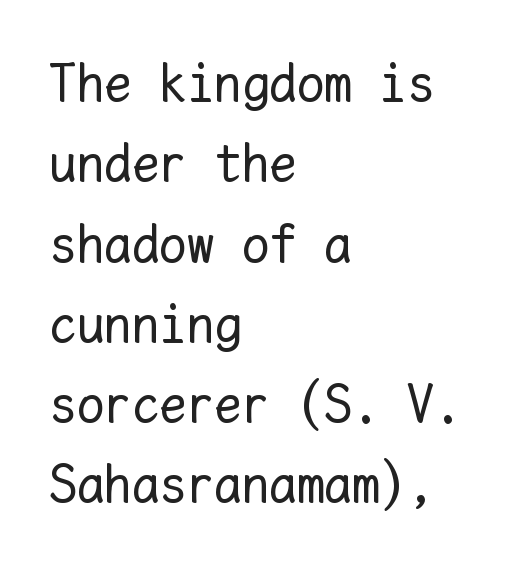
Q: Is the text bold? A: No.
Q: Is the text italic (slanted)? A: No, it is upright.
Q: Is the text underlined? A: No.
Q: How is the paragraph aligned? A: Left-aligned.
Q: Is the spacing between letters normal or unusually wide? A: Normal.
Q: Is the spacing between lines tight, normal or loose? A: Normal.
Q: Width (condensed, normal, or wide)? A: Normal.
Q: Stroke contrast? A: Low.
Q: x-height? A: Medium.
Q: Monospaced? A: Yes.
